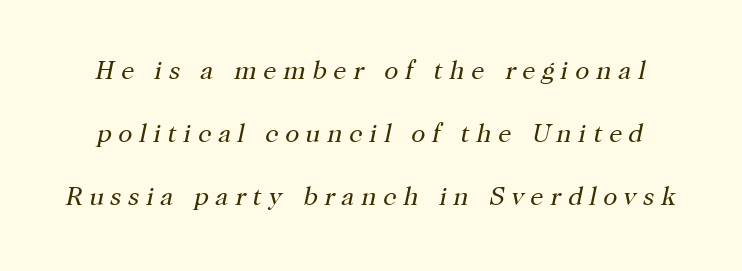
The letters are spread apart with noticeably loose tracking. If you drew a line through each stem, it would be angled. The letters look calm and open, with moderate or lighter stems. The line-height multiplier appears high, well above default. This rendering features lettering with no underline.
